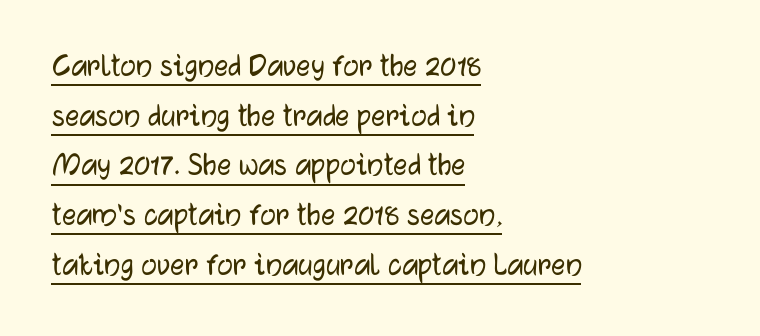
The image shows 35 px sans-serif type, upright; set left-aligned, normal line spacing (1.42x), normal letter spacing, underlined; low stroke contrast and a medium x-height.
